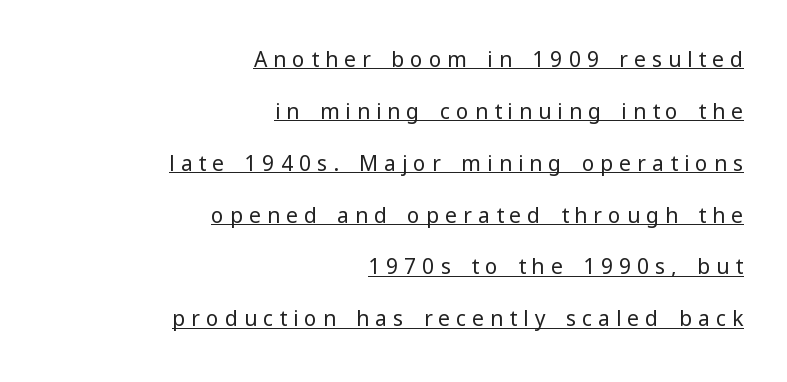
The image shows 21 px text type, upright; set right-aligned, loose line spacing (2.47x), unusually wide letter spacing (+0.29 em), underlined.
